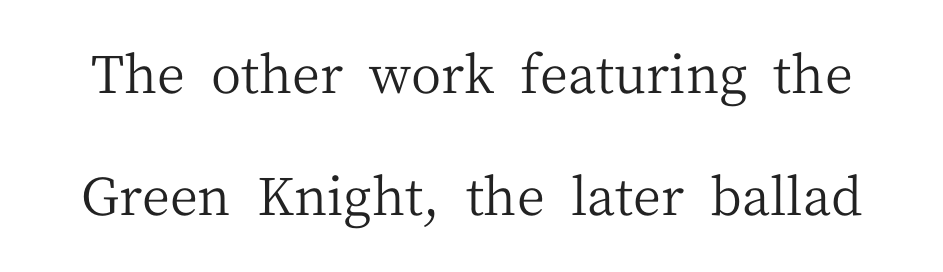
Q: Is the text bold? A: No.
Q: Is the text italic (slanted)? A: No, it is upright.
Q: Is the typeface a serif or a sans-serif typeface? A: Serif.
Q: Is the text underlined? A: No.
Q: Is the spacing between letters normal or unusually wide? A: Normal.
Q: Is the spacing between lines tight, normal or loose? A: Loose.
Q: Width (condensed, normal, or wide)? A: Normal.
Q: Stroke contrast? A: Medium.
Q: x-height? A: Medium.
Q: Monospaced? A: No.
